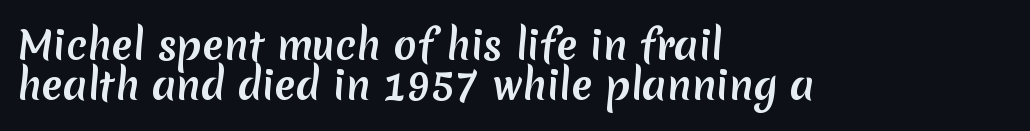
The characters display no serif detailing; their extremities are plain. The letters sit at their default tracking, neither squeezed nor spread. The ragged edge is on the right, which tells us the setting is flush left. Each row of text sits above clean, open space. How would I describe the line gaps? Narrow and economical. Varying glyph widths throughout — classic text-font behaviour.
